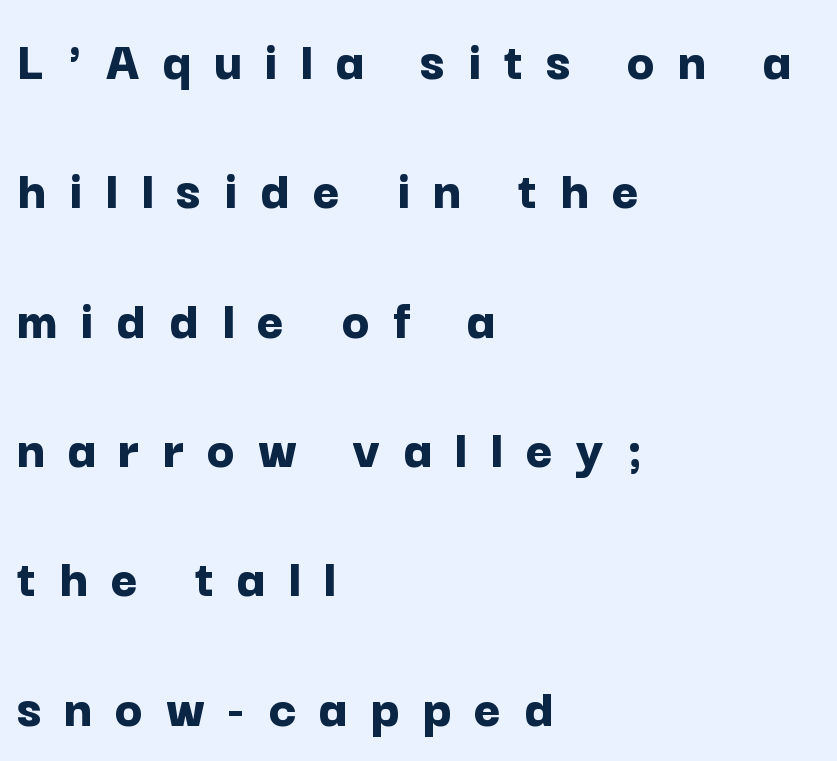
Q: Is the text bold? A: Yes.
Q: Is the text italic (slanted)? A: No, it is upright.
Q: Is the typeface a serif or a sans-serif typeface? A: Sans-serif.
Q: Is the text underlined? A: No.
Q: How is the paragraph aligned? A: Left-aligned.
Q: Is the spacing between letters normal or unusually wide? A: Unusually wide.
Q: Is the spacing between lines tight, normal or loose? A: Loose.
Q: Width (condensed, normal, or wide)? A: Normal.
Q: Stroke contrast? A: Low.
Q: x-height? A: Medium.
Q: Monospaced? A: No.
